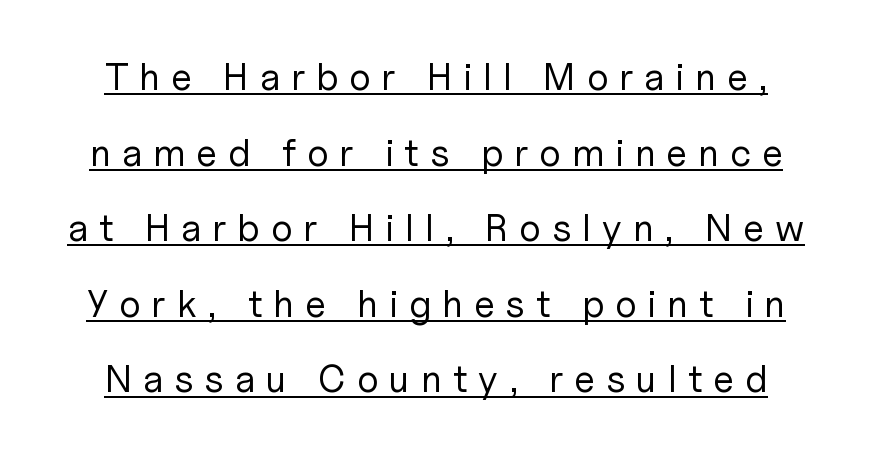
Q: Is the text bold? A: No.
Q: Is the text italic (slanted)? A: No, it is upright.
Q: Is the typeface a serif or a sans-serif typeface? A: Sans-serif.
Q: Is the text underlined? A: Yes.
Q: Is the spacing between letters normal or unusually wide? A: Unusually wide.
Q: Is the spacing between lines tight, normal or loose? A: Loose.
Q: Width (condensed, normal, or wide)? A: Normal.
Q: Stroke contrast? A: Low.
Q: x-height? A: Medium.
Q: Monospaced? A: No.
